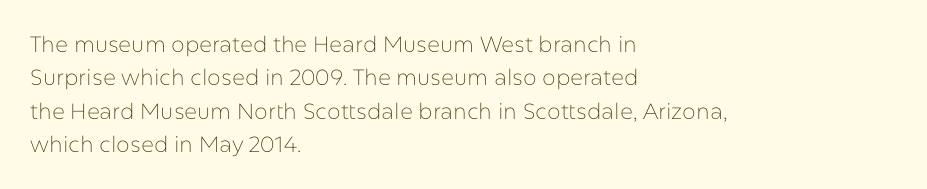
Summary of vertical rhythm: regular, with standard interline spacing. No extra ink here — the face is not bold. Quick note: not italic, upright. Horizontal alignment here is leftward, the default for most running prose.
